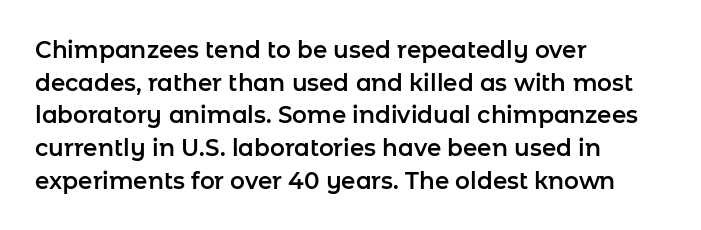
All the whitespace from short lines collects on the right. Standard letterfit; no display-style spreading of the glyphs. The area under the type is left untouched. Characters remain perfectly vertical along every line. If you measured baseline to baseline, you'd find a middling distance.
